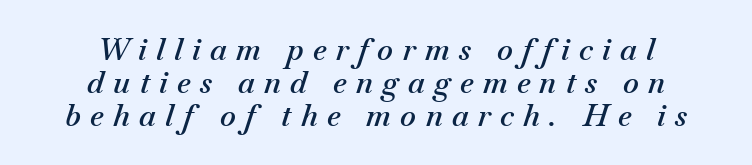
The image shows 30 px semibold type, italic (leaning right); set centered, tight line spacing (1.1x), unusually wide letter spacing (+0.31 em), not underlined; medium stroke contrast and a small x-height.
